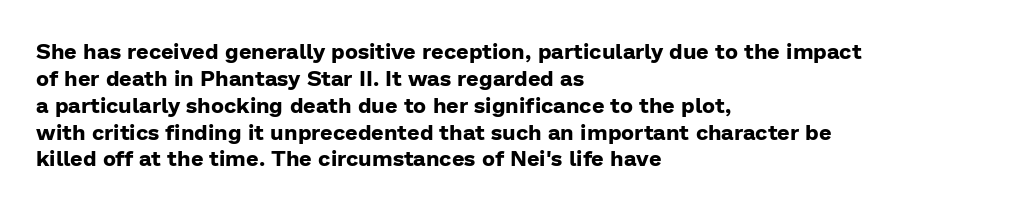
A typesetter would mark this as roman, not italic. What stands out about the letter spacing? Nothing — it is the standard amount. The baseline area is clear. Caption: bold face, heavy strokes.
